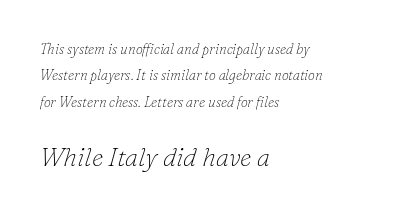
{"italic": "yes", "lean": "right", "slant_degrees": 16, "bold": "no", "underline": "no", "align": "left", "line_spacing_ratio": 1.88, "letter_spacing": "normal", "letter_spacing_em": 0.0, "larger_block": "second", "size_ratio": 1.86, "glyph_px": 26}
